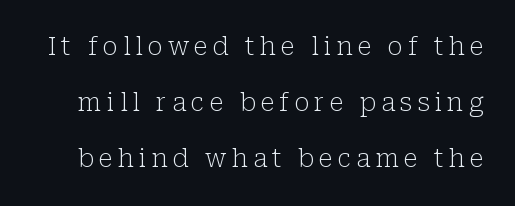
{"italic": "no", "bold": "no", "underline": "no", "line_spacing": "loose", "line_spacing_ratio": 2.25, "letter_spacing": "wide", "letter_spacing_em": 0.2, "glyph_px": 25}
